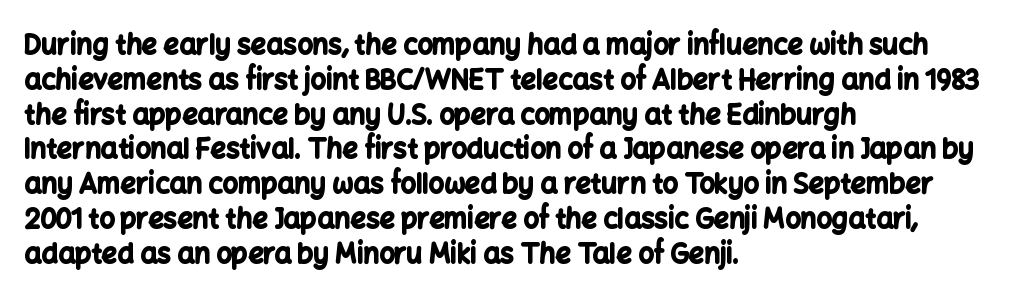
The image shows 27 px bold type, upright; set left-aligned, normal line spacing (1.29x), normal letter spacing, not underlined.
